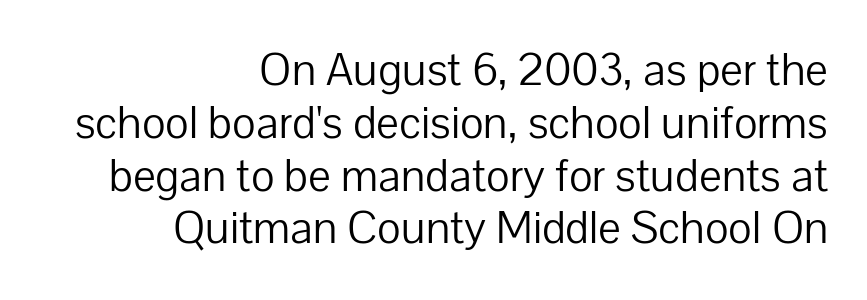
{"serif": "no", "italic": "no", "bold": "no", "weight": "light", "width": "normal", "stroke_contrast": "low", "x_height": "medium", "monospaced": "no", "underline": "no", "align": "right", "line_spacing": "tight", "line_spacing_ratio": 1.1, "letter_spacing": "normal", "letter_spacing_em": 0.0, "glyph_px": 48}
